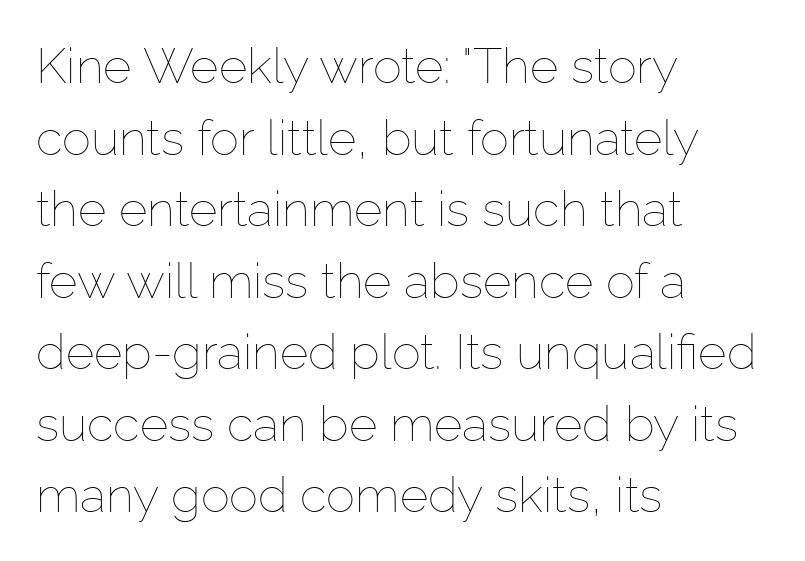
Q: Is the text bold? A: No.
Q: Is the text italic (slanted)? A: No, it is upright.
Q: Is the text underlined? A: No.
Q: How is the paragraph aligned? A: Left-aligned.
Q: Is the spacing between letters normal or unusually wide? A: Normal.
Q: Is the spacing between lines tight, normal or loose? A: Normal.
Q: Width (condensed, normal, or wide)? A: Normal.
Q: Stroke contrast? A: Low.
Q: x-height? A: Medium.
Q: Monospaced? A: No.
